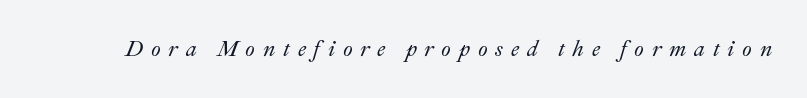
The image shows 22 px text type, italic (leaning right); set unusually wide letter spacing (+0.35 em), not underlined.
